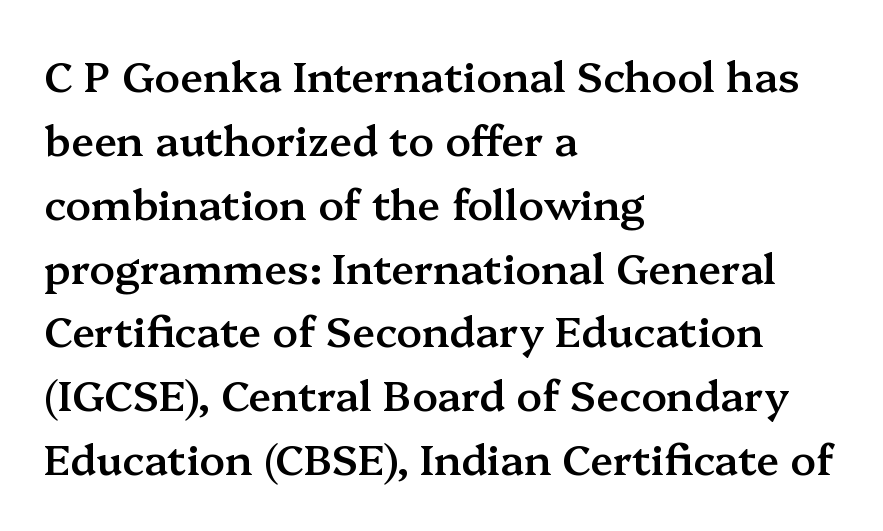
Notice how the passage keeps a crisp vertical edge on the left only. Note the varied advance widths — an 'i' is clearly narrower than an 'm'. Posture: straight, roman, zero tilt. Just letters on the line, the space beneath them empty.
